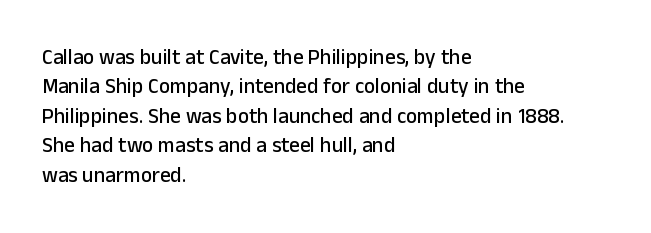
{"italic": "no", "underline": "no", "align": "left", "line_spacing": "normal", "line_spacing_ratio": 1.4, "letter_spacing": "normal", "letter_spacing_em": 0.0, "glyph_px": 21}
